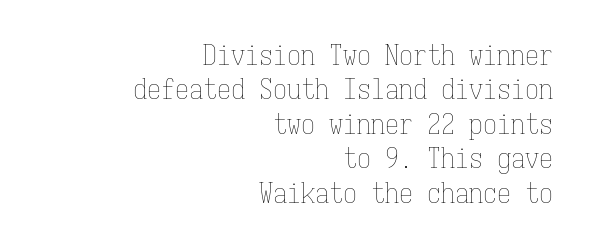
This sample uses plain, unmodified letter spacing. A typesetter would call this monospace, since all characters share one set width. A student would call this right alignment; a typographer would say flush right, rag left. Style check: upright. A quiet, ordinary-to-light weight characterises the typeface. The space directly below the letters is spotless.
